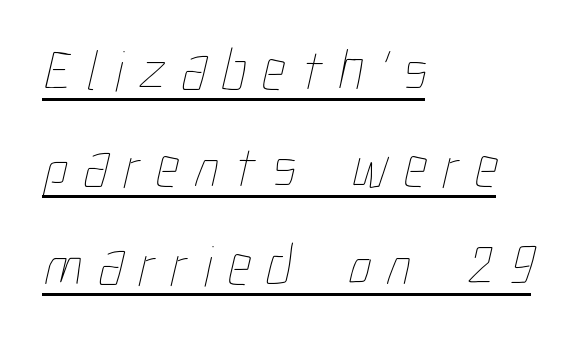
{"bold": "no", "weight": "thin", "width": "condensed", "stroke_contrast": "low", "x_height": "medium", "monospaced": "no", "underline": "yes", "align": "left", "line_spacing": "normal", "line_spacing_ratio": 1.68, "letter_spacing": "wide", "letter_spacing_em": 0.27, "glyph_px": 58}
